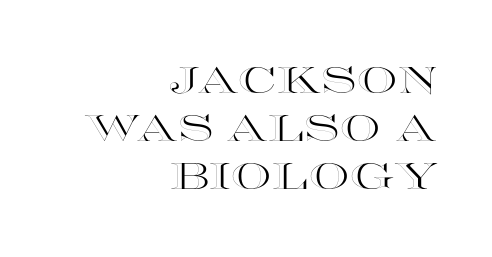
{"italic": "no", "width": "wide", "x_height": "large", "monospaced": "no", "underline": "no", "align": "right", "line_spacing": "normal", "line_spacing_ratio": 1.33, "letter_spacing": "normal", "letter_spacing_em": 0.0, "glyph_px": 36}
